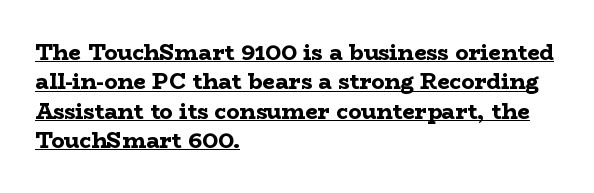
Q: Is the text bold? A: Yes.
Q: Is the text italic (slanted)? A: No, it is upright.
Q: Is the text underlined? A: Yes.
Q: How is the paragraph aligned? A: Left-aligned.
Q: Is the spacing between letters normal or unusually wide? A: Normal.
Q: Is the spacing between lines tight, normal or loose? A: Normal.
